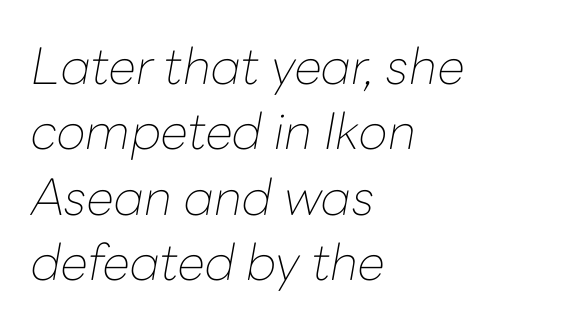
A typesetter would call this proportional, since set widths differ per character. The setting favours the left margin, as ordinary paragraphs usually do. The strip under each line holds only bare page. Line spacing here is normal. The passage shown is not bold in any degree.
